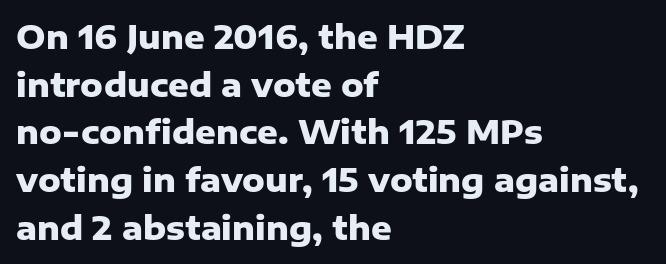
Q: Is the text bold? A: Yes.
Q: Is the text italic (slanted)? A: No, it is upright.
Q: Is the typeface a serif or a sans-serif typeface? A: Sans-serif.
Q: Is the text underlined? A: No.
Q: How is the paragraph aligned? A: Left-aligned.
Q: Is the spacing between letters normal or unusually wide? A: Normal.
Q: Is the spacing between lines tight, normal or loose? A: Normal.
Q: Width (condensed, normal, or wide)? A: Normal.
Q: Stroke contrast? A: Low.
Q: x-height? A: Medium.
Q: Monospaced? A: No.
